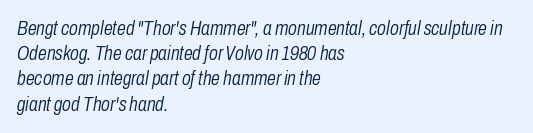
{"italic": "yes", "lean": "right", "slant_degrees": 10, "bold": "no", "underline": "no", "align": "left", "line_spacing": "normal", "line_spacing_ratio": 1.26, "letter_spacing": "normal", "letter_spacing_em": 0.0, "glyph_px": 20}
